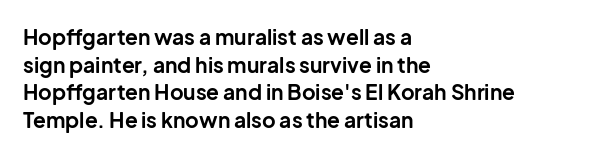
The image shows 21 px bold type, upright; set left-aligned, normal line spacing (1.31x), normal letter spacing, not underlined.
